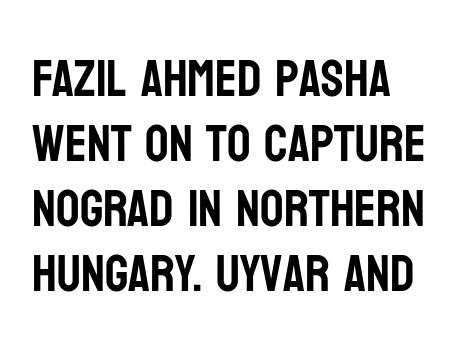
{"serif": "no", "italic": "no", "width": "condensed", "stroke_contrast": "low", "x_height": "large", "monospaced": "no", "underline": "no", "align": "left", "line_spacing": "normal", "line_spacing_ratio": 1.25, "letter_spacing": "normal", "letter_spacing_em": 0.0, "glyph_px": 52}
